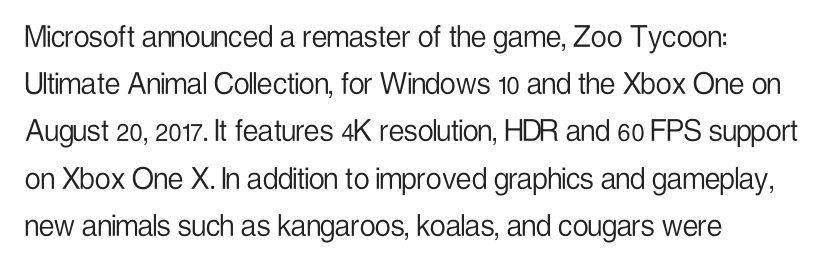
The image shows 35 px light, condensed sans-serif type, upright; set left-aligned, normal line spacing (1.35x), normal letter spacing, not underlined; low stroke contrast and a medium x-height.
